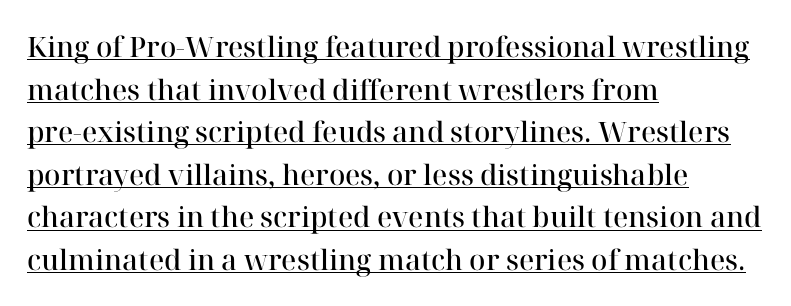
Every word sits above its own underline. Students, note that the glyphs here touch the page at normal intervals. The typeface chosen for these lines features serifs. In terms of leading, this rendering sits right in the middle.
